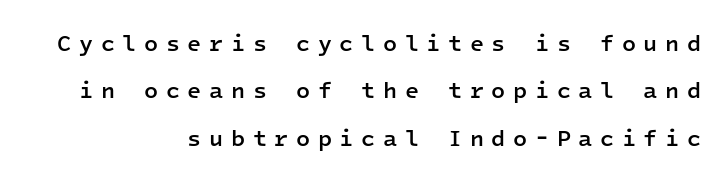
Q: Is the text bold? A: Semi-bold.
Q: Is the text italic (slanted)? A: No, it is upright.
Q: Is the text underlined? A: No.
Q: How is the paragraph aligned? A: Right-aligned.
Q: Is the spacing between letters normal or unusually wide? A: Unusually wide.
Q: Is the spacing between lines tight, normal or loose? A: Loose.
